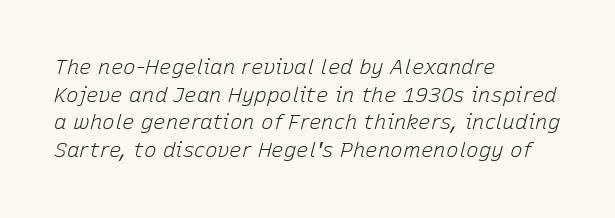
Between one letter and the next there's only the usual sliver of space. The passage shown stacks its lines at a standard gap. Any mark beneath the type? The region is blank. Think standard paragraph weight, or any step lighter than that. Style check: oblique.
